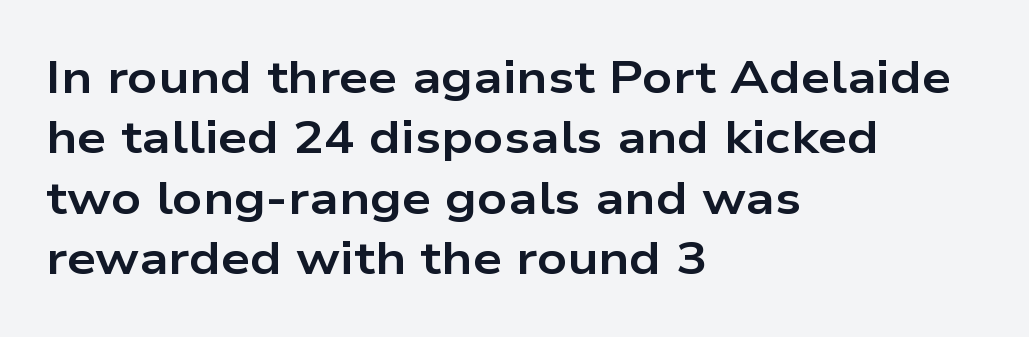
Q: Is the text bold? A: Yes.
Q: Is the text italic (slanted)? A: No, it is upright.
Q: Is the typeface a serif or a sans-serif typeface? A: Sans-serif.
Q: Is the text underlined? A: No.
Q: How is the paragraph aligned? A: Left-aligned.
Q: Is the spacing between letters normal or unusually wide? A: Normal.
Q: Is the spacing between lines tight, normal or loose? A: Normal.
Q: Width (condensed, normal, or wide)? A: Wide.
Q: Stroke contrast? A: Low.
Q: x-height? A: Medium.
Q: Monospaced? A: No.
